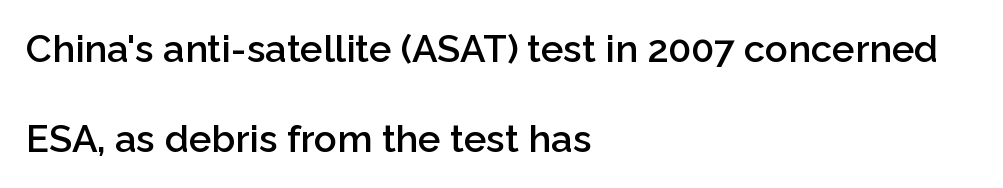
{"serif": "no", "italic": "no", "bold": "semi", "weight": "semibold", "width": "normal", "stroke_contrast": "low", "x_height": "medium", "monospaced": "no", "underline": "no", "align": "left", "line_spacing": "loose", "line_spacing_ratio": 2.37, "letter_spacing": "normal", "letter_spacing_em": 0.0, "glyph_px": 38}
